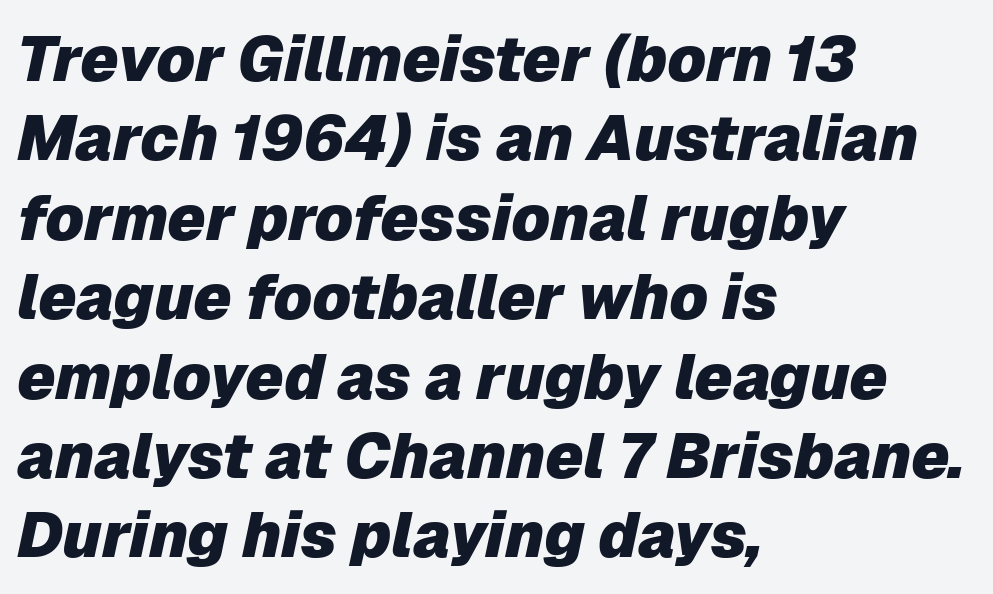
The image shows 63 px heavy type, italic (leaning right); set left-aligned, normal line spacing (1.26x), normal letter spacing, not underlined; low stroke contrast and a medium x-height.
